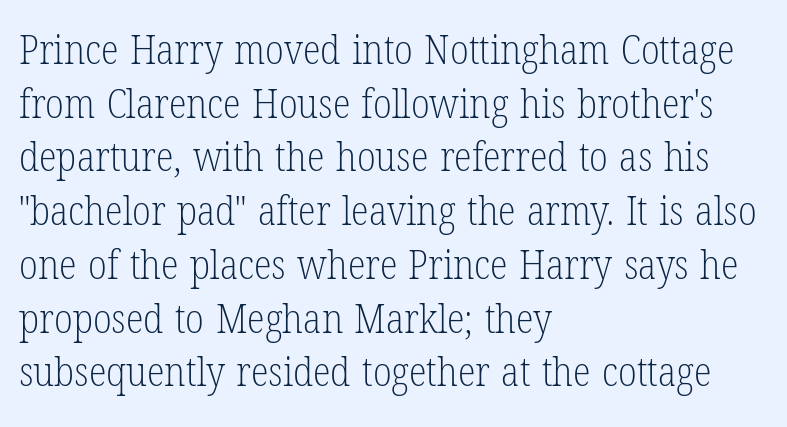
{"serif": "yes", "italic": "no", "bold": "no", "weight": "light", "width": "condensed", "stroke_contrast": "low", "x_height": "medium", "monospaced": "no", "underline": "no", "align": "left", "line_spacing": "normal", "line_spacing_ratio": 1.31, "letter_spacing": "normal", "letter_spacing_em": 0.0, "glyph_px": 41}
